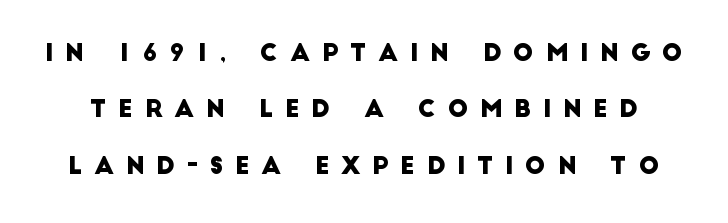
The image shows 24 px text type; set loose line spacing (2.35x), unusually wide letter spacing (+0.48 em), not underlined.
